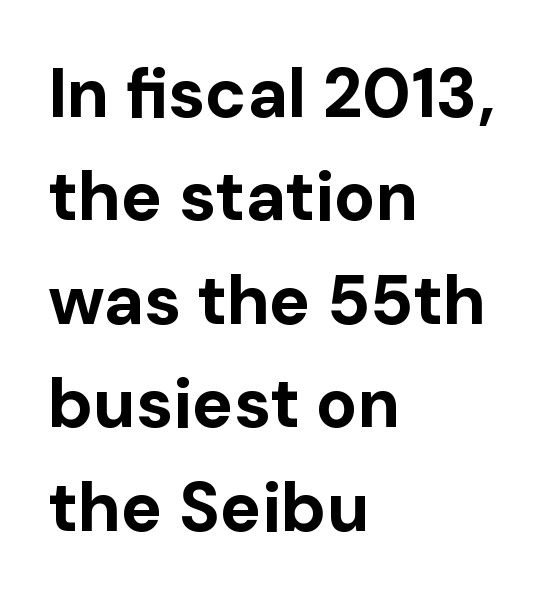
The image shows 69 px bold sans-serif type, upright; set left-aligned, normal line spacing (1.5x), normal letter spacing, not underlined; low stroke contrast and a medium x-height.
